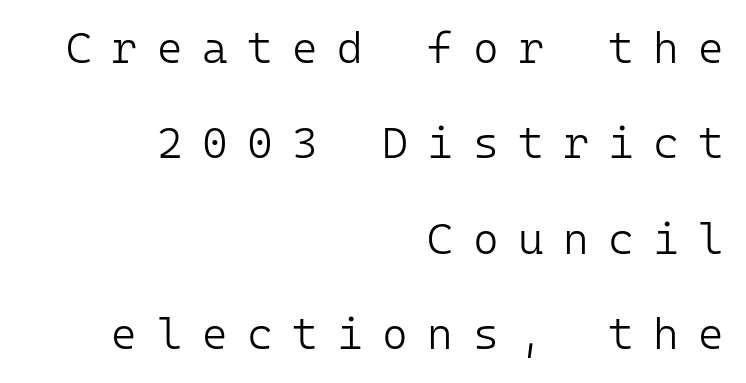
Q: Is the text bold? A: No.
Q: Is the text italic (slanted)? A: No, it is upright.
Q: Is the typeface a serif or a sans-serif typeface? A: Sans-serif.
Q: Is the text underlined? A: No.
Q: How is the paragraph aligned? A: Right-aligned.
Q: Is the spacing between letters normal or unusually wide? A: Unusually wide.
Q: Is the spacing between lines tight, normal or loose? A: Loose.
Q: Width (condensed, normal, or wide)? A: Normal.
Q: Stroke contrast? A: Low.
Q: x-height? A: Medium.
Q: Monospaced? A: Yes.
